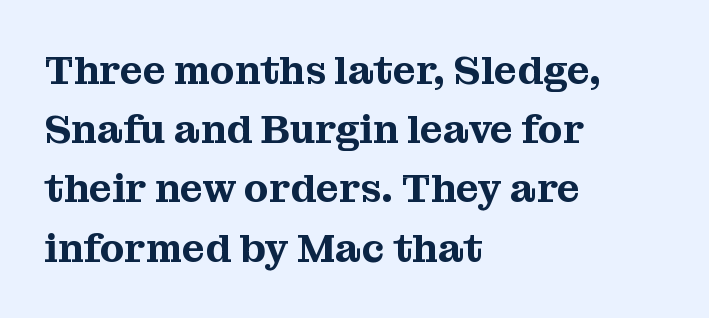
This block has exactly the height ordinary leading produces. The rendering uses natural spacing where letterforms have individual widths. Descenders hang freely into open space. Yep, those are serifs on the letters. No italicization has been applied; the sample stays upright.
